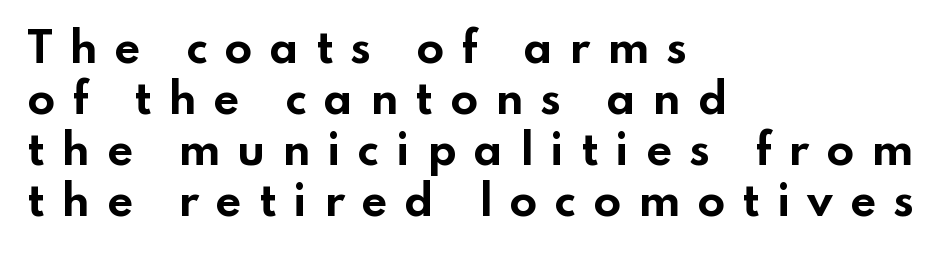
The face used here is rendered with a markedly widened letterfit. The letters stand upright; this is a roman face. These lines are rendered in a variable-pitch font. Type style note: lacks serifs.
